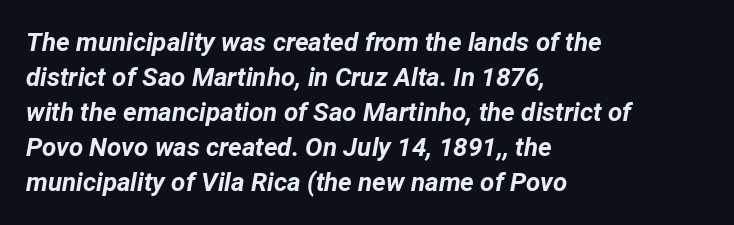
The image shows 26 px bold type, italic (leaning right); set left-aligned, normal line spacing (1.35x), normal letter spacing, not underlined.
